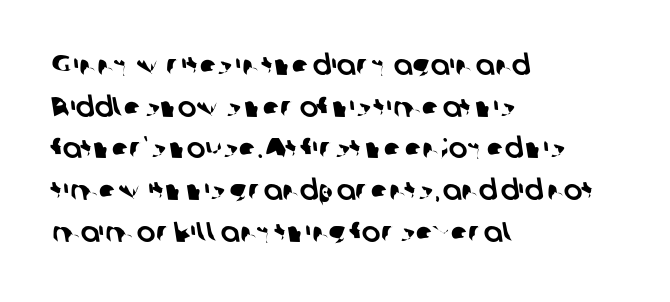
Q: Is the typeface a serif or a sans-serif typeface? A: Sans-serif.
Q: Is the text underlined? A: No.
Q: How is the paragraph aligned? A: Left-aligned.
Q: Is the spacing between letters normal or unusually wide? A: Normal.
Q: Is the spacing between lines tight, normal or loose? A: Normal.
Q: Width (condensed, normal, or wide)? A: Normal.
Q: Stroke contrast? A: Low.
Q: x-height? A: Medium.
Q: Monospaced? A: No.
